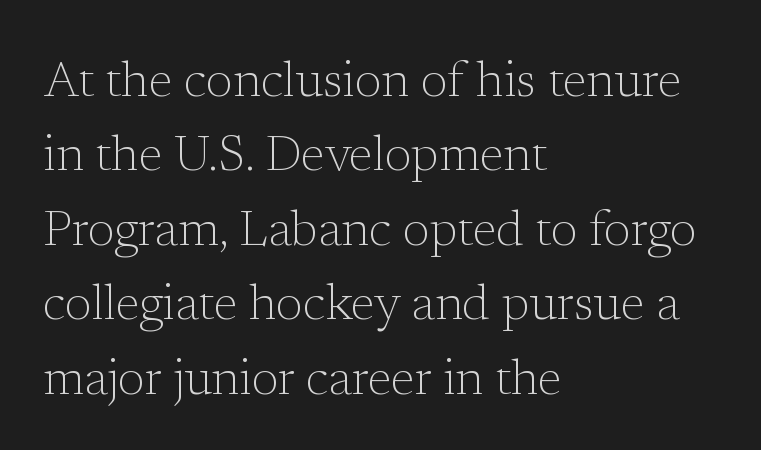
The image shows 49 px light serif type, upright; set left-aligned, normal line spacing (1.52x), normal letter spacing, not underlined; low stroke contrast and a medium x-height.
